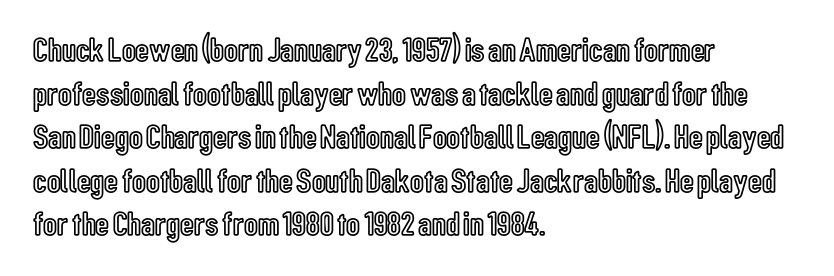
The image shows 34 px condensed type, upright; set left-aligned, normal line spacing (1.28x), normal letter spacing, not underlined; a medium x-height.
